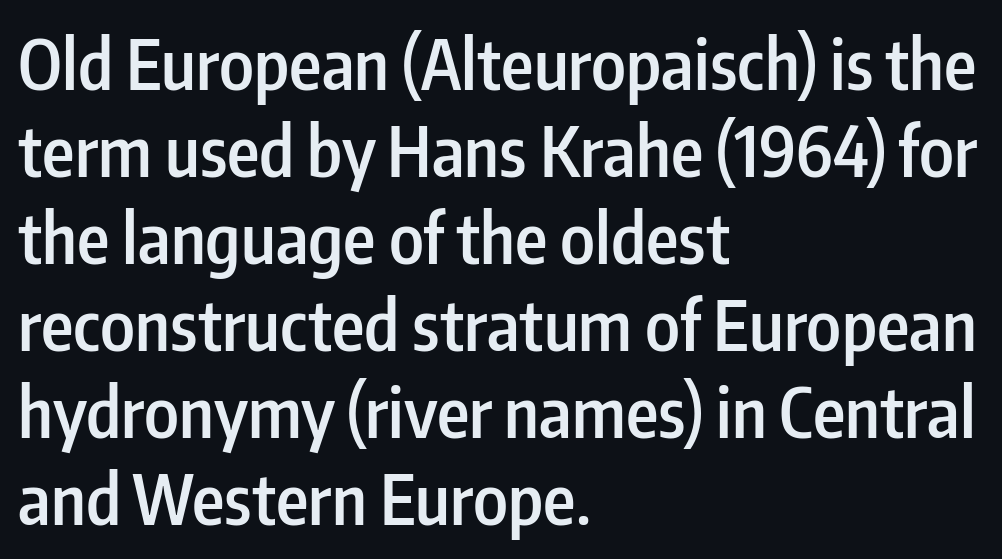
These lines are rendered in a variable-pitch font. Default kerning and tracking; the words read as compact shapes. Check where the strokes stop: nothing finishes them off — pure sans. The lines in this sample share a left origin and differ only in where they stop.
